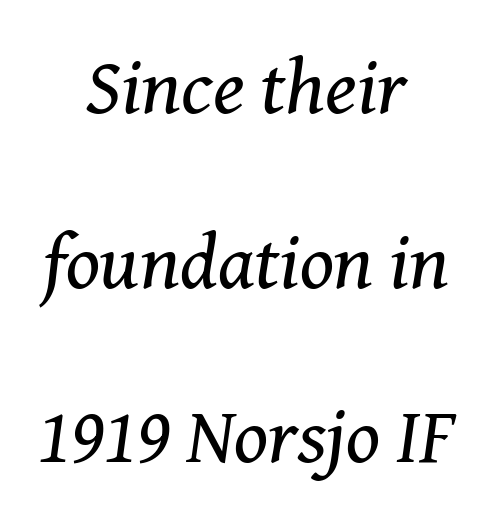
Q: Is the text bold? A: No.
Q: Is the text italic (slanted)? A: Yes, it leans right by about 8 degrees.
Q: Is the typeface a serif or a sans-serif typeface? A: Serif.
Q: Is the text underlined? A: No.
Q: How is the paragraph aligned? A: Centered.
Q: Is the spacing between letters normal or unusually wide? A: Normal.
Q: Is the spacing between lines tight, normal or loose? A: Loose.
Q: Width (condensed, normal, or wide)? A: Normal.
Q: Stroke contrast? A: Medium.
Q: x-height? A: Medium.
Q: Monospaced? A: No.
